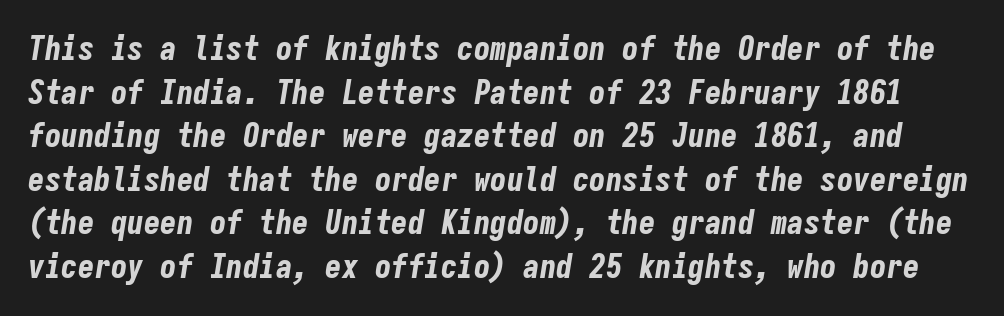
{"italic": "yes", "lean": "right", "slant_degrees": 9, "bold": "yes", "weight": "bold", "width": "condensed", "stroke_contrast": "low", "x_height": "medium", "monospaced": "yes", "underline": "no", "line_spacing": "normal", "line_spacing_ratio": 1.32, "letter_spacing": "normal", "letter_spacing_em": 0.0, "glyph_px": 33}
